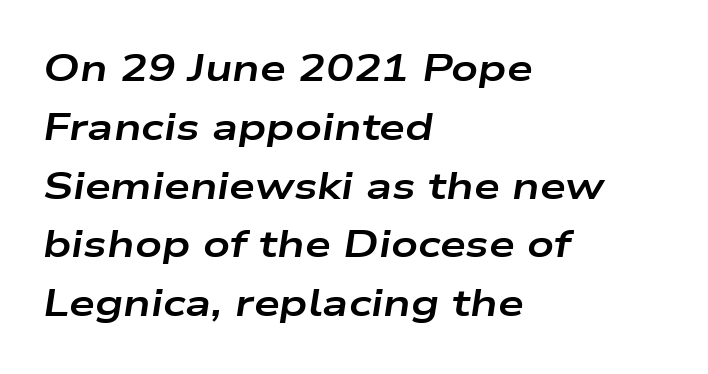
Looks like regular typesetting: each glyph gets only the width it needs. The axis of the letterforms is tilted away from vertical. The rendering keeps characters at their native spacing. Reading down the block, your eye returns to a fixed left position each line.
